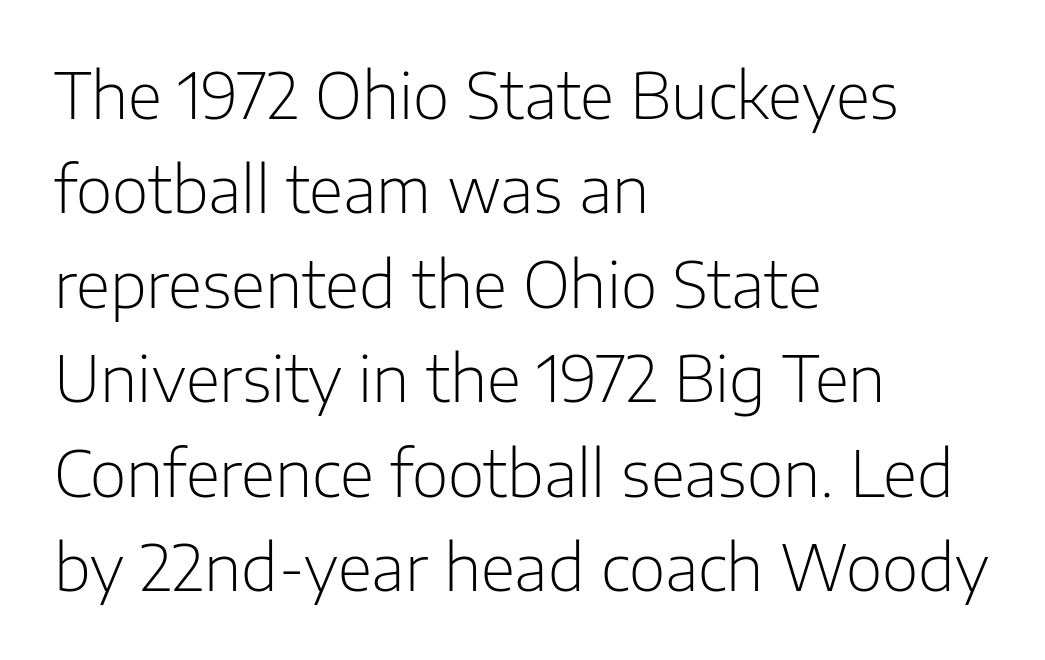
{"serif": "no", "italic": "no", "bold": "no", "weight": "light", "width": "normal", "stroke_contrast": "low", "x_height": "medium", "monospaced": "no", "underline": "no", "align": "left", "line_spacing": "normal", "line_spacing_ratio": 1.5, "letter_spacing": "normal", "letter_spacing_em": 0.0, "glyph_px": 63}
